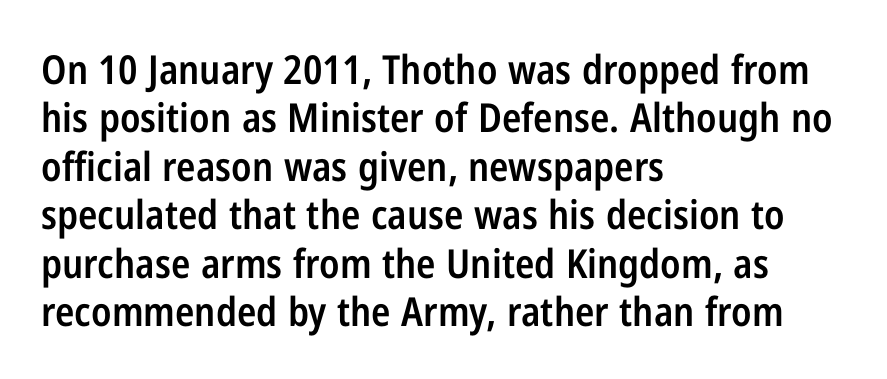
Q: Is the text bold? A: Semi-bold.
Q: Is the text italic (slanted)? A: No, it is upright.
Q: Is the typeface a serif or a sans-serif typeface? A: Sans-serif.
Q: Is the text underlined? A: No.
Q: How is the paragraph aligned? A: Left-aligned.
Q: Is the spacing between letters normal or unusually wide? A: Normal.
Q: Width (condensed, normal, or wide)? A: Condensed.
Q: Stroke contrast? A: Low.
Q: x-height? A: Medium.
Q: Monospaced? A: No.
